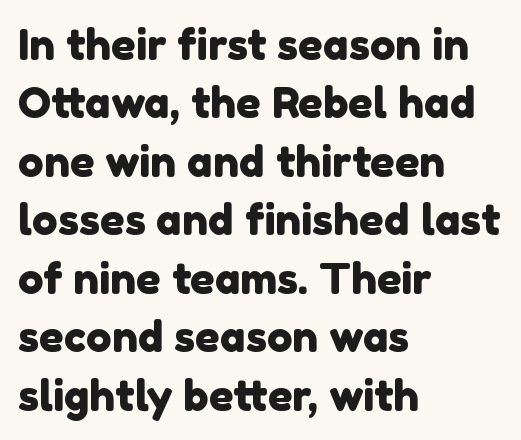
Q: Is the typeface a serif or a sans-serif typeface? A: Sans-serif.
Q: Is the text underlined? A: No.
Q: How is the paragraph aligned? A: Left-aligned.
Q: Is the spacing between letters normal or unusually wide? A: Normal.
Q: Is the spacing between lines tight, normal or loose? A: Normal.
Q: Width (condensed, normal, or wide)? A: Normal.
Q: x-height? A: Medium.
Q: Monospaced? A: No.
